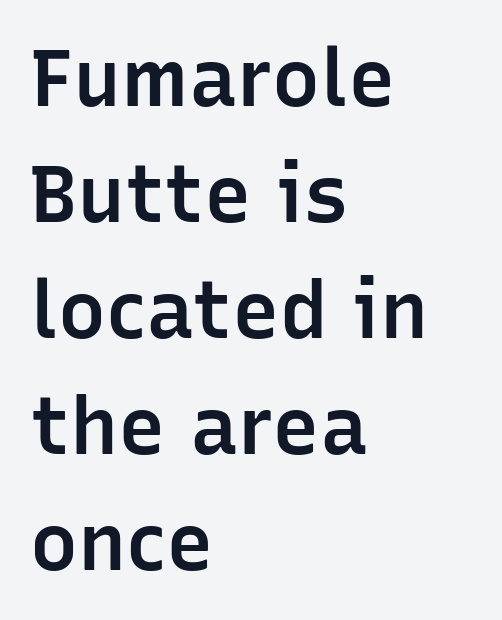
One-word summary of the alignment: left. Inter-character spacing is left at the font's built-in metrics. Does the lettering tilt? It doesn't — this is upright. Whoever set this chose a conventional vertical rhythm. Unmarked baselines from the first word to the last.
